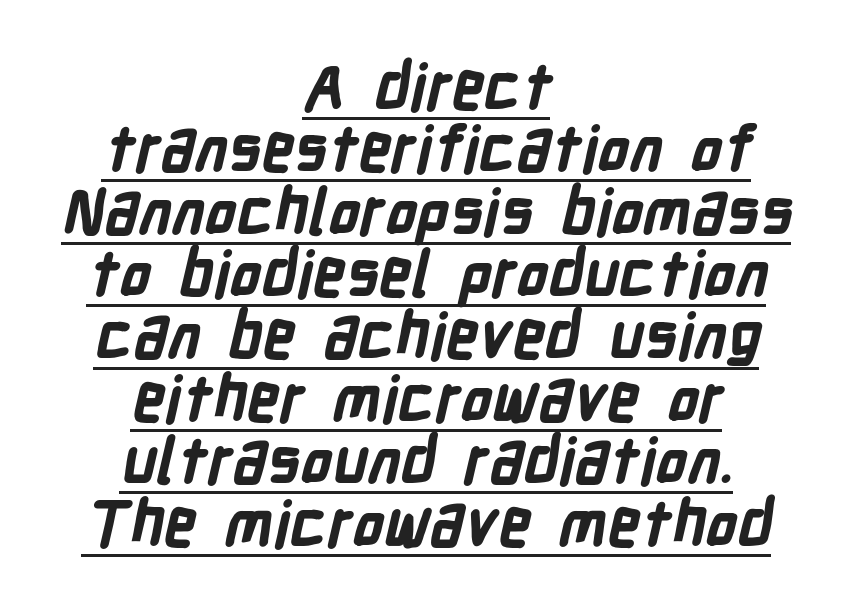
This sample has the flowing, uneven cadence of proportional lettering. Leading: reduced. Look at the bottom of the vertical strokes: they stop flat, with no serifs. The rendering keeps characters at their native spacing. Reading down the block, each line starts at a different indent, mirrored at its end. Summary of weight: heavy, a full bold.
